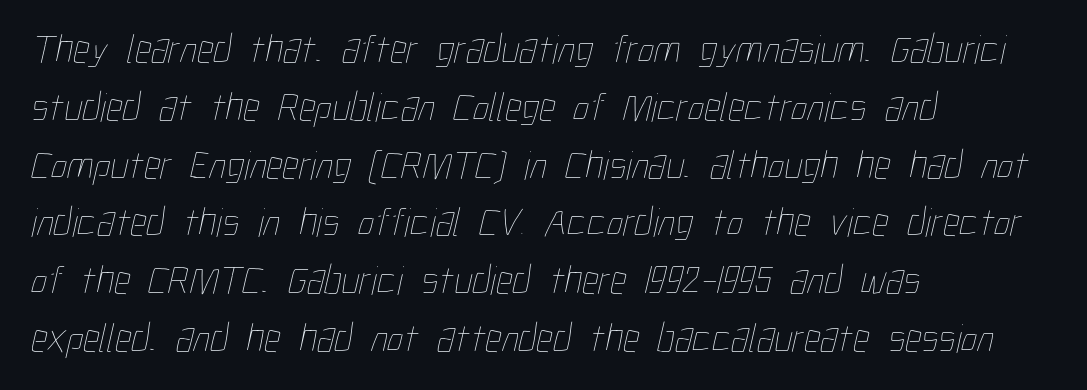
{"bold": "no", "weight": "thin", "width": "condensed", "stroke_contrast": "low", "x_height": "medium", "monospaced": "no", "underline": "no", "align": "left", "line_spacing": "normal", "line_spacing_ratio": 1.41, "letter_spacing": "normal", "letter_spacing_em": 0.0, "glyph_px": 41}
